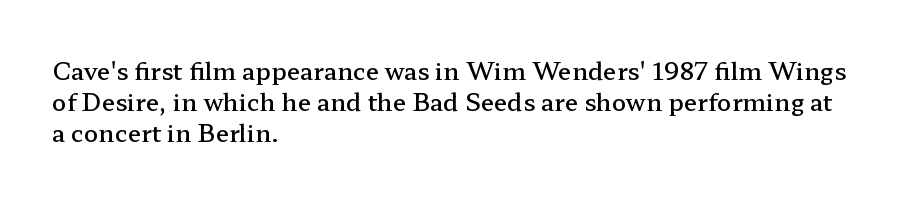
{"italic": "no", "bold": "semi", "underline": "no", "align": "left", "line_spacing": "normal", "line_spacing_ratio": 1.29, "letter_spacing": "normal", "letter_spacing_em": 0.0, "glyph_px": 24}
